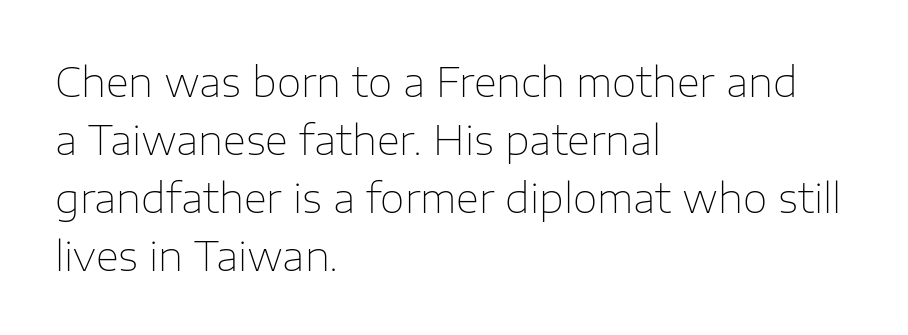
Q: Is the text bold? A: No.
Q: Is the text italic (slanted)? A: No, it is upright.
Q: Is the typeface a serif or a sans-serif typeface? A: Sans-serif.
Q: Is the text underlined? A: No.
Q: How is the paragraph aligned? A: Left-aligned.
Q: Is the spacing between letters normal or unusually wide? A: Normal.
Q: Is the spacing between lines tight, normal or loose? A: Normal.
Q: Width (condensed, normal, or wide)? A: Normal.
Q: Stroke contrast? A: Low.
Q: x-height? A: Medium.
Q: Monospaced? A: No.
